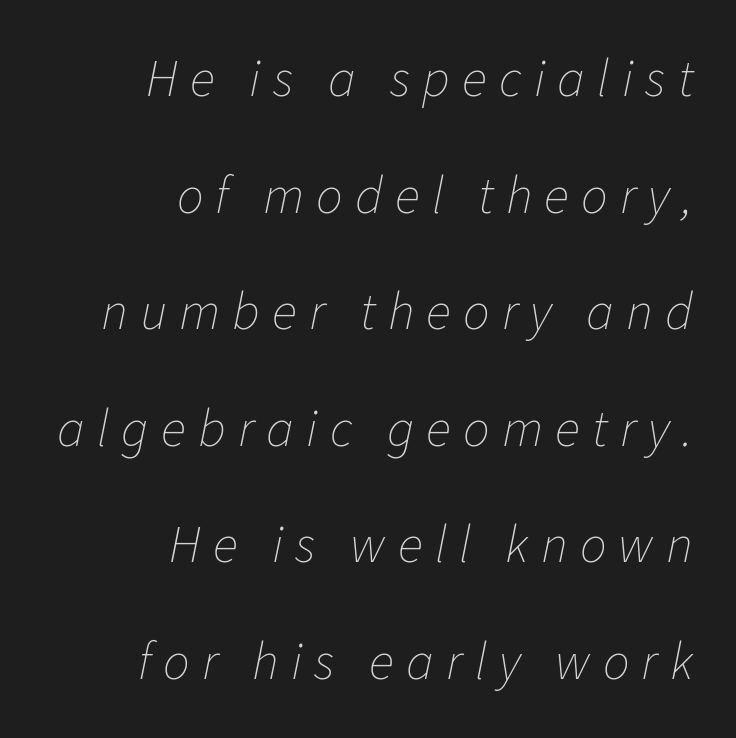
Q: Is the text bold? A: No.
Q: Is the text italic (slanted)? A: Yes, it leans right by about 11 degrees.
Q: Is the text underlined? A: No.
Q: How is the paragraph aligned? A: Right-aligned.
Q: Is the spacing between letters normal or unusually wide? A: Unusually wide.
Q: Is the spacing between lines tight, normal or loose? A: Loose.
Q: Width (condensed, normal, or wide)? A: Normal.
Q: Stroke contrast? A: Low.
Q: x-height? A: Medium.
Q: Monospaced? A: No.
